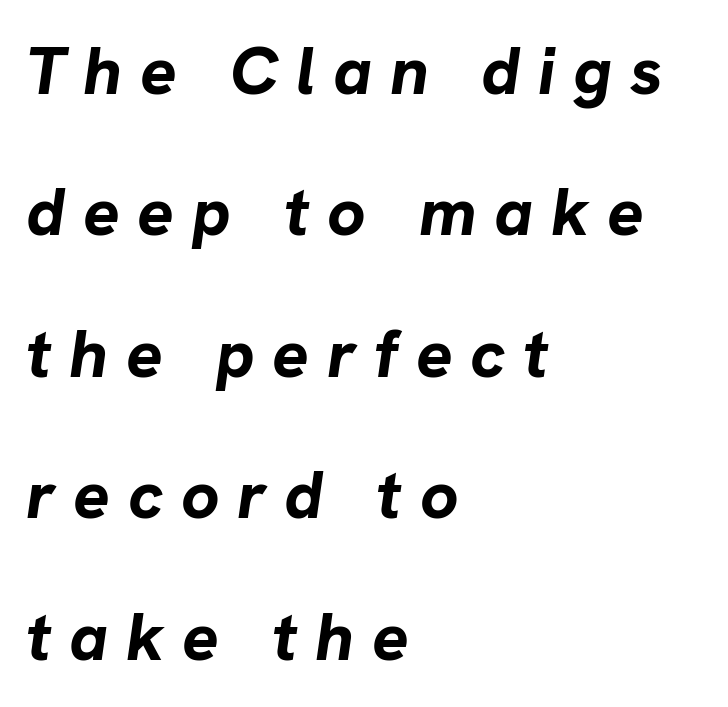
One glance says open: line gaps are wider than usual. This rendering widens character spacing well past its baseline value. Each glyph is drawn with heavy, bold strokes. Teacher's note: observe the even left margin — that is flush-left alignment. Varying glyph widths throughout — classic text-font behaviour. Has an underline been added? It has not.
